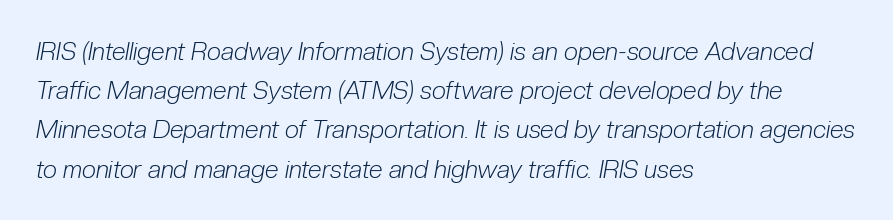
The image shows 25 px text type, italic (leaning right); set left-aligned, normal line spacing (1.57x), normal letter spacing, not underlined.
